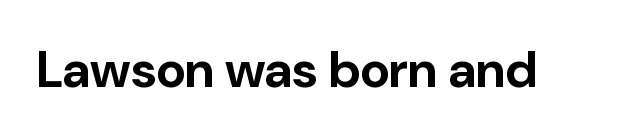
{"serif": "no", "italic": "no", "bold": "yes", "weight": "bold", "width": "normal", "stroke_contrast": "low", "x_height": "medium", "monospaced": "no", "underline": "no", "letter_spacing": "normal", "letter_spacing_em": 0.0, "glyph_px": 51}
